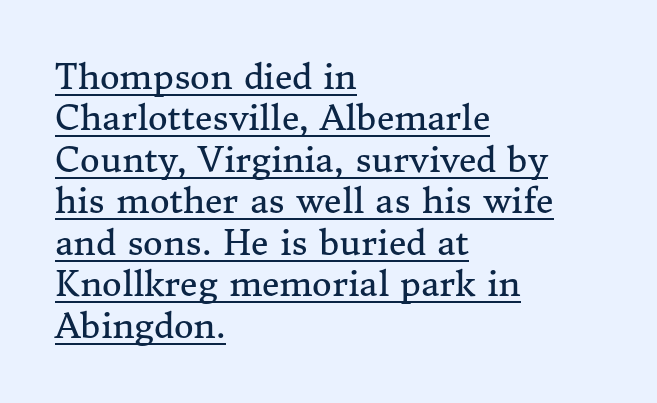
Q: Is the text bold? A: No.
Q: Is the text italic (slanted)? A: No, it is upright.
Q: Is the typeface a serif or a sans-serif typeface? A: Serif.
Q: Is the text underlined? A: Yes.
Q: How is the paragraph aligned? A: Left-aligned.
Q: Is the spacing between letters normal or unusually wide? A: Normal.
Q: Width (condensed, normal, or wide)? A: Normal.
Q: Stroke contrast? A: Medium.
Q: x-height? A: Medium.
Q: Monospaced? A: No.
